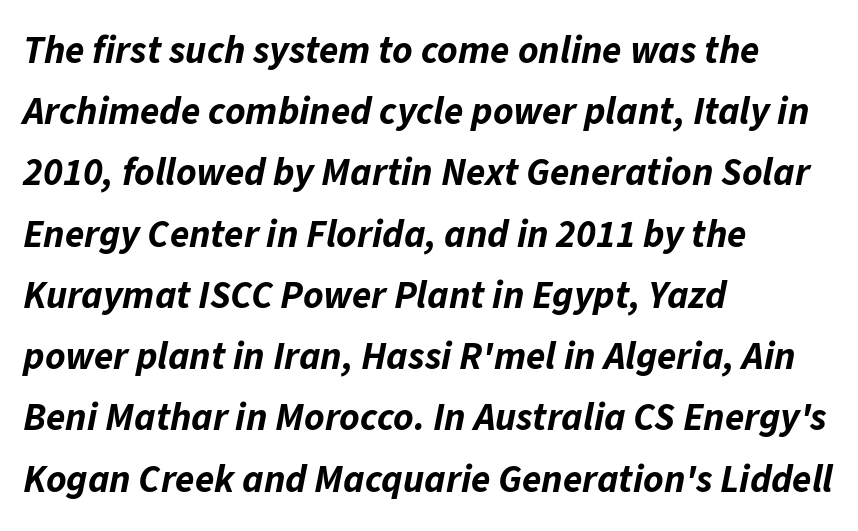
{"italic": "yes", "lean": "right", "slant_degrees": 11, "bold": "yes", "weight": "bold", "width": "normal", "stroke_contrast": "low", "x_height": "medium", "monospaced": "no", "underline": "no", "align": "left", "line_spacing": "normal", "line_spacing_ratio": 1.57, "letter_spacing": "normal", "letter_spacing_em": 0.0, "glyph_px": 39}
